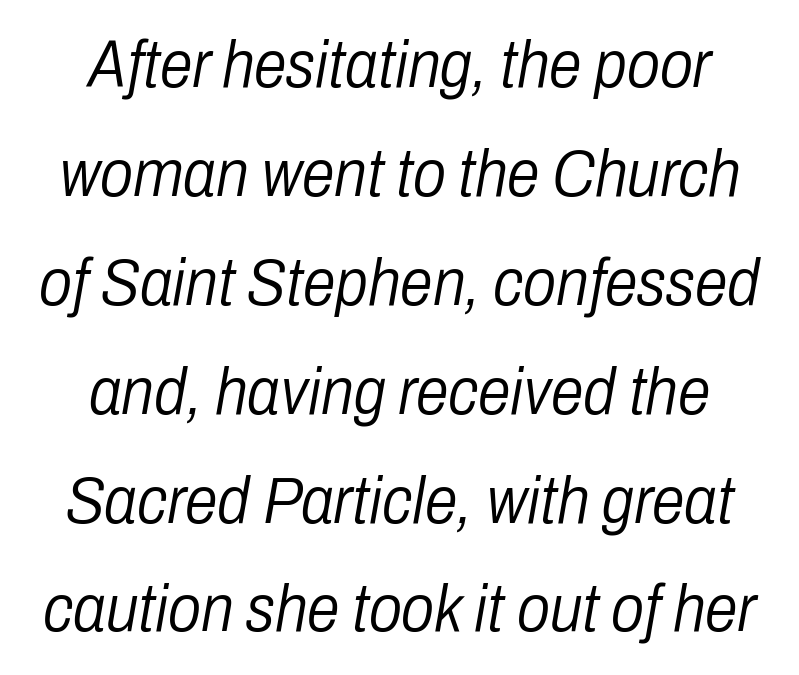
Q: Is the text bold? A: No.
Q: Is the text italic (slanted)? A: Yes, it leans right by about 10 degrees.
Q: Is the text underlined? A: No.
Q: How is the paragraph aligned? A: Centered.
Q: Is the spacing between letters normal or unusually wide? A: Normal.
Q: Is the spacing between lines tight, normal or loose? A: Normal.
Q: Width (condensed, normal, or wide)? A: Condensed.
Q: Stroke contrast? A: Low.
Q: x-height? A: Medium.
Q: Monospaced? A: No.
